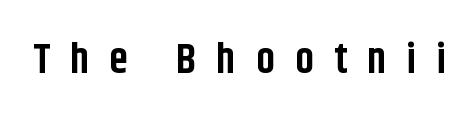
Q: Is the text bold? A: Yes.
Q: Is the text italic (slanted)? A: No, it is upright.
Q: Is the typeface a serif or a sans-serif typeface? A: Sans-serif.
Q: Is the text underlined? A: No.
Q: Is the spacing between letters normal or unusually wide? A: Unusually wide.
Q: Width (condensed, normal, or wide)? A: Condensed.
Q: Stroke contrast? A: Low.
Q: x-height? A: Large.
Q: Monospaced? A: No.
